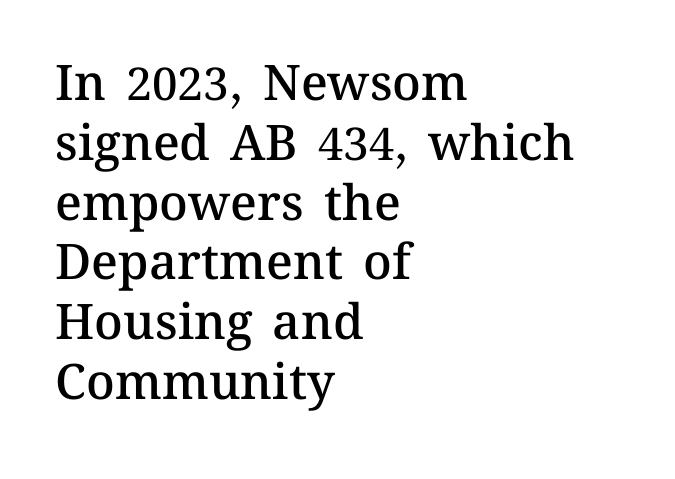
{"italic": "no", "bold": "semi", "weight": "semibold", "width": "normal", "stroke_contrast": "medium", "x_height": "medium", "monospaced": "no", "underline": "no", "align": "left", "line_spacing_ratio": 1.22, "letter_spacing": "normal", "letter_spacing_em": 0.0, "glyph_px": 49}
